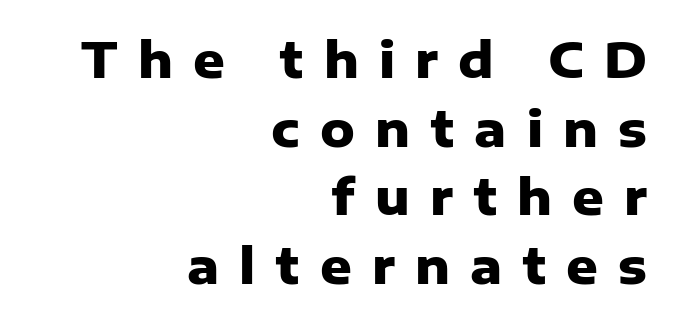
Q: Is the text bold? A: Yes.
Q: Is the text italic (slanted)? A: No, it is upright.
Q: Is the typeface a serif or a sans-serif typeface? A: Sans-serif.
Q: Is the text underlined? A: No.
Q: How is the paragraph aligned? A: Right-aligned.
Q: Is the spacing between letters normal or unusually wide? A: Unusually wide.
Q: Is the spacing between lines tight, normal or loose? A: Normal.
Q: Width (condensed, normal, or wide)? A: Normal.
Q: Stroke contrast? A: Low.
Q: x-height? A: Medium.
Q: Monospaced? A: No.
